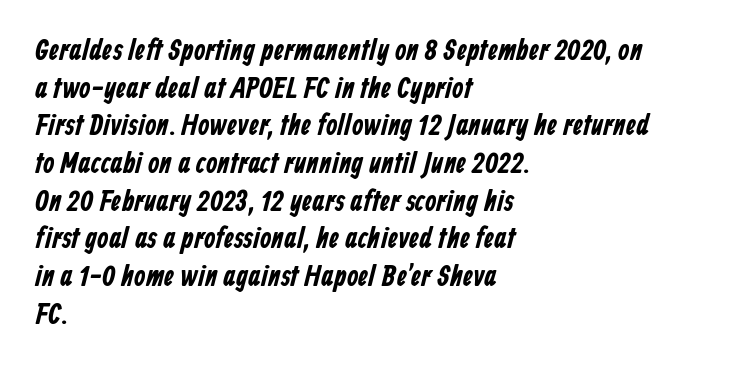
{"serif": "no", "width": "condensed", "stroke_contrast": "low", "x_height": "medium", "monospaced": "no", "underline": "no", "align": "left", "line_spacing": "normal", "line_spacing_ratio": 1.3, "letter_spacing": "normal", "letter_spacing_em": 0.0, "glyph_px": 29}
